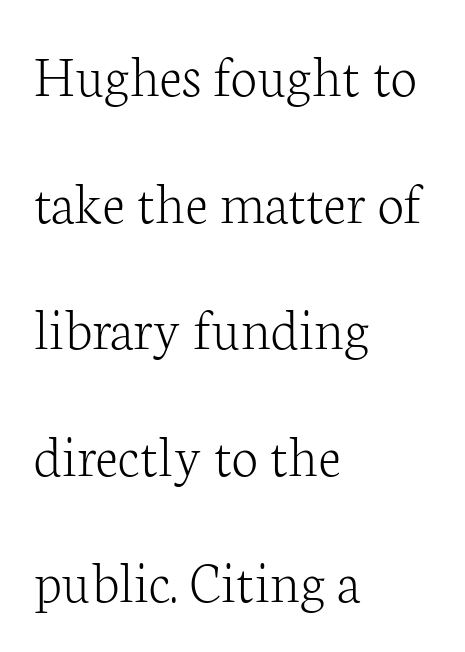
{"serif": "yes", "italic": "no", "bold": "no", "weight": "light", "width": "normal", "stroke_contrast": "low", "x_height": "medium", "monospaced": "no", "underline": "no", "align": "left", "line_spacing": "loose", "line_spacing_ratio": 2.11, "letter_spacing": "normal", "letter_spacing_em": 0.0, "glyph_px": 60}
